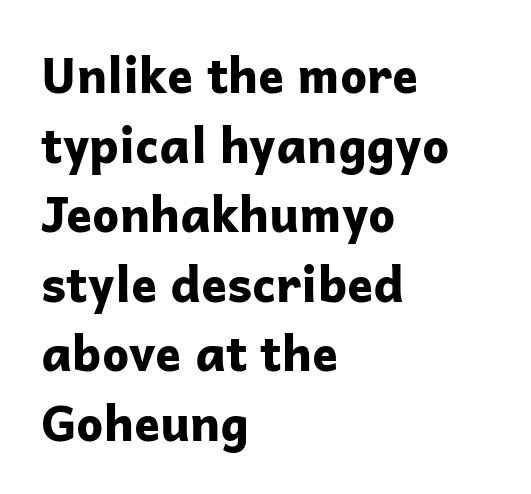
All the whitespace from short lines collects on the right. Is this a fixed-width face? No — the glyphs have proportional, varying widths. The designer left line spacing at the default. The glyphs are unaccompanied by any horizontal stroke below them. The passage shown is typeset with a sans-serif family. Each word holds together tightly as a unit, with standard inter-letter gaps.
